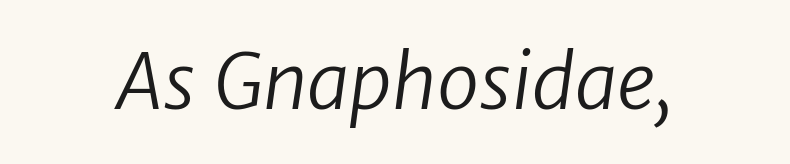
Q: Is the text bold? A: No.
Q: Is the typeface a serif or a sans-serif typeface? A: Sans-serif.
Q: Is the text underlined? A: No.
Q: Is the spacing between letters normal or unusually wide? A: Normal.
Q: Width (condensed, normal, or wide)? A: Normal.
Q: Stroke contrast? A: Low.
Q: x-height? A: Medium.
Q: Monospaced? A: No.
